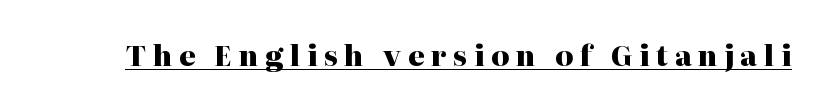
The rendered words wear a rule along their underside. Looks like regular typesetting: each glyph gets only the width it needs. Every character sits straight up, as roman type does. You can tell from the footed stems that serif type was used. Tracking here is generous; glyphs stand well apart from one another.
